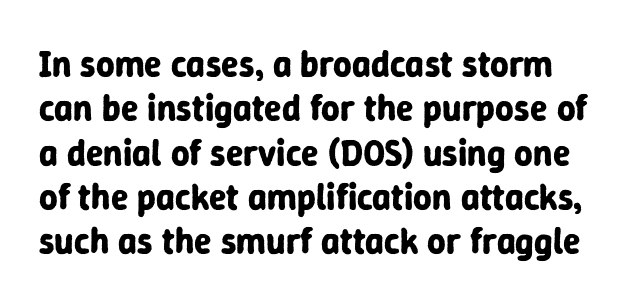
The image shows 36 px bold sans-serif type, upright; set line spacing 1.23x, normal letter spacing, not underlined; low stroke contrast and a medium x-height.
